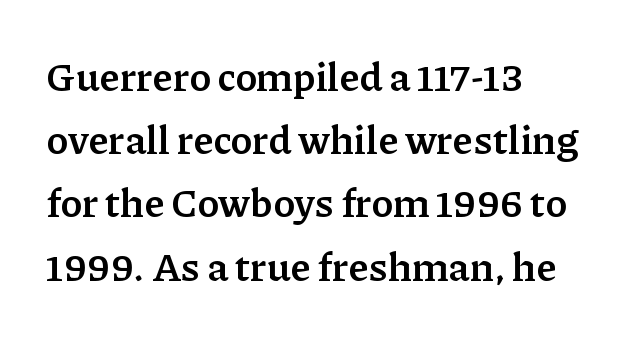
{"serif": "yes", "italic": "no", "bold": "yes", "weight": "semibold", "width": "normal", "stroke_contrast": "low", "x_height": "medium", "monospaced": "no", "underline": "no", "align": "left", "line_spacing": "normal", "line_spacing_ratio": 1.58, "letter_spacing": "normal", "letter_spacing_em": 0.0, "glyph_px": 40}
